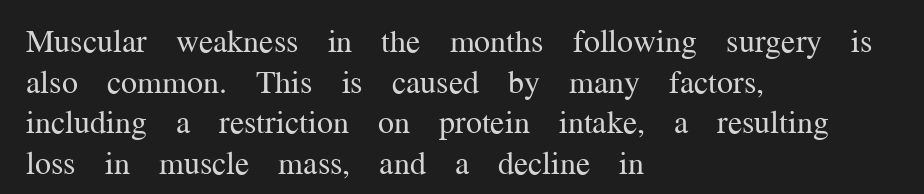
The image shows 32 px regular-weight serif type, upright; set left-aligned, normal line spacing (1.27x), normal letter spacing, not underlined; medium stroke contrast and a medium x-height.
